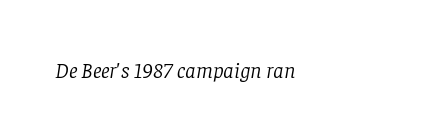
The letterforms sit shoulder to shoulder at normal distance. Each row of text sits above clean, open space. Posture: slanted. Weight: regular or lighter.
